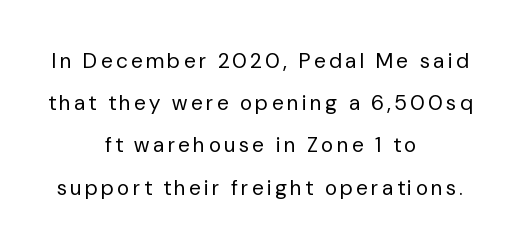
{"italic": "no", "bold": "no", "underline": "no", "align": "center", "line_spacing": "loose", "line_spacing_ratio": 2.01, "glyph_px": 21}
